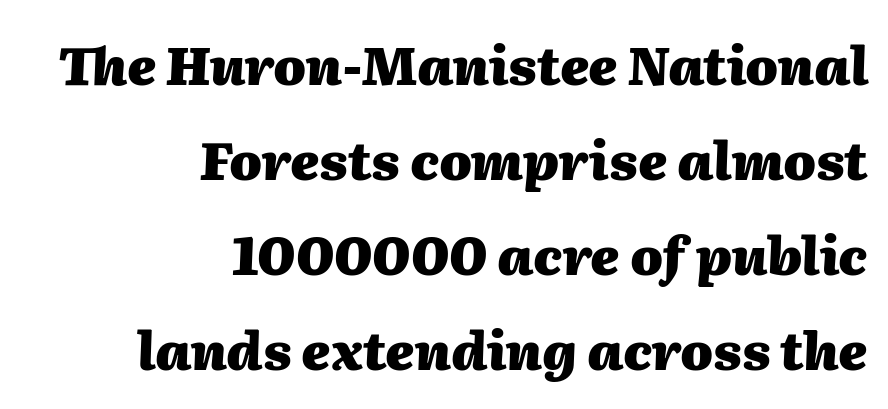
{"italic": "yes", "lean": "right", "slant_degrees": 2, "bold": "yes", "weight": "heavy", "width": "normal", "stroke_contrast": "medium", "x_height": "medium", "monospaced": "no", "underline": "no", "align": "right", "line_spacing_ratio": 1.83, "letter_spacing": "normal", "letter_spacing_em": 0.0, "glyph_px": 52}
